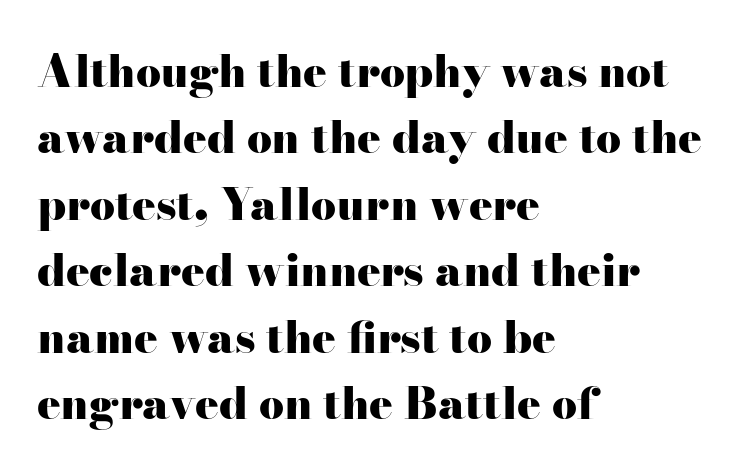
The image shows 44 px heavy, wide serif type, upright; set left-aligned, normal line spacing (1.51x), normal letter spacing, not underlined; high stroke contrast and a small x-height.
